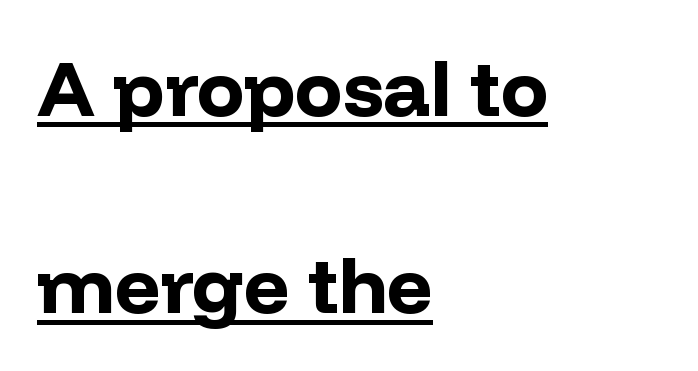
Q: Is the text bold? A: Yes.
Q: Is the text italic (slanted)? A: No, it is upright.
Q: Is the typeface a serif or a sans-serif typeface? A: Sans-serif.
Q: Is the text underlined? A: Yes.
Q: How is the paragraph aligned? A: Left-aligned.
Q: Is the spacing between letters normal or unusually wide? A: Normal.
Q: Is the spacing between lines tight, normal or loose? A: Loose.
Q: Width (condensed, normal, or wide)? A: Normal.
Q: Stroke contrast? A: Low.
Q: x-height? A: Medium.
Q: Monospaced? A: No.
